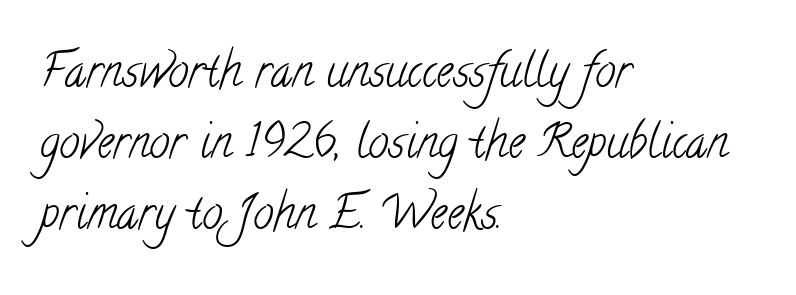
{"bold": "no", "weight": "light", "width": "condensed", "stroke_contrast": "low", "x_height": "small", "monospaced": "no", "underline": "no", "align": "left", "line_spacing": "normal", "line_spacing_ratio": 1.54, "letter_spacing": "normal", "letter_spacing_em": 0.0, "glyph_px": 46}
